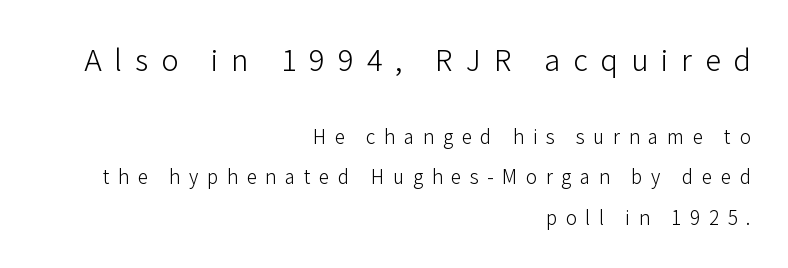
The image shows 29 px light sans-serif type, upright; set right-aligned, loose line spacing (2.11x), unusually wide letter spacing (+0.45 em), not underlined; the first (top) block is 1.53x larger; low stroke contrast and a medium x-height.
